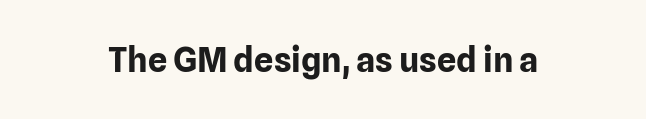
The image shows 34 px bold sans-serif type, upright; set normal letter spacing, not underlined; low stroke contrast and a medium x-height.
